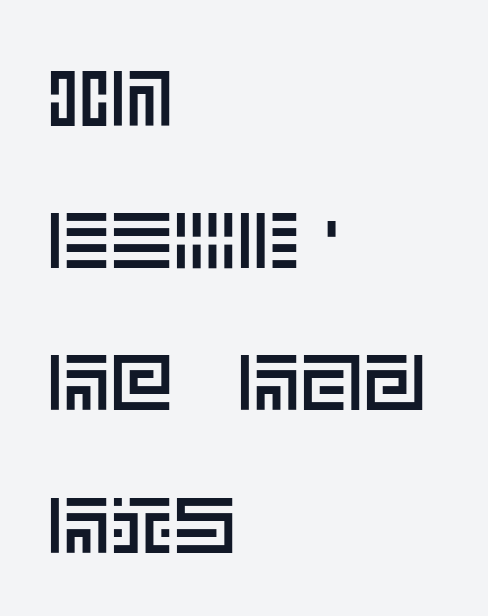
Q: Is the text italic (slanted)? A: No, it is upright.
Q: Is the text underlined? A: No.
Q: How is the paragraph aligned? A: Left-aligned.
Q: Is the spacing between letters normal or unusually wide? A: Normal.
Q: Width (condensed, normal, or wide)? A: Normal.
Q: x-height? A: Large.
